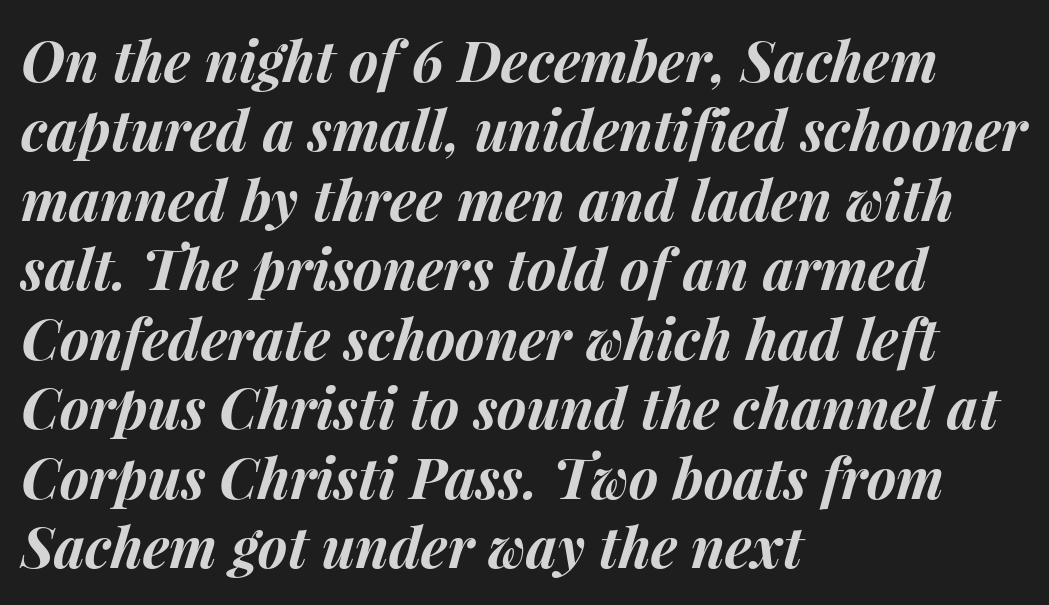
The image shows 56 px bold type, italic (leaning right); set left-aligned, line spacing 1.24x, normal letter spacing, not underlined; medium stroke contrast and a medium x-height.
